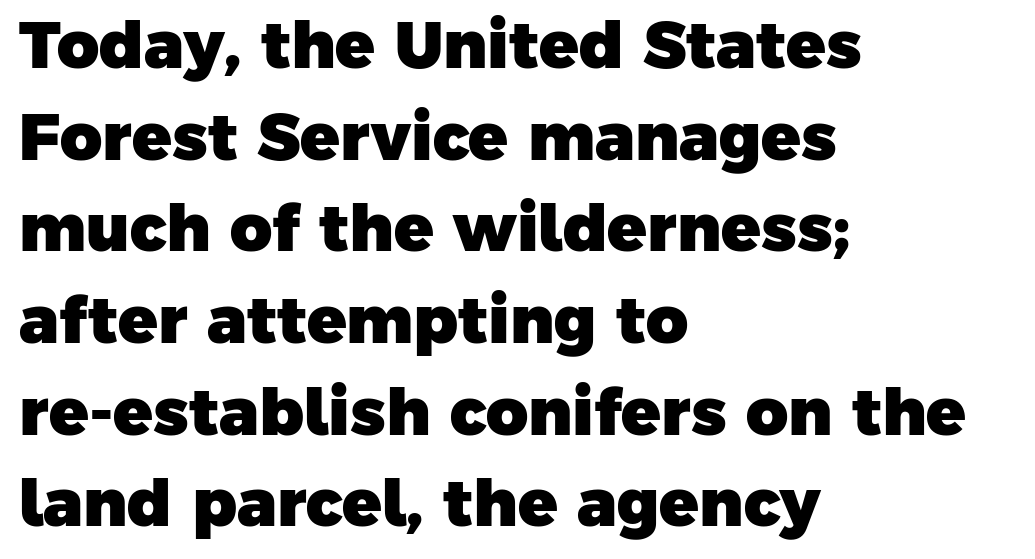
{"serif": "no", "bold": "yes", "weight": "heavy", "width": "normal", "stroke_contrast": "low", "x_height": "medium", "monospaced": "no", "underline": "no", "align": "left", "line_spacing": "normal", "line_spacing_ratio": 1.41, "letter_spacing": "normal", "letter_spacing_em": 0.0, "glyph_px": 65}
